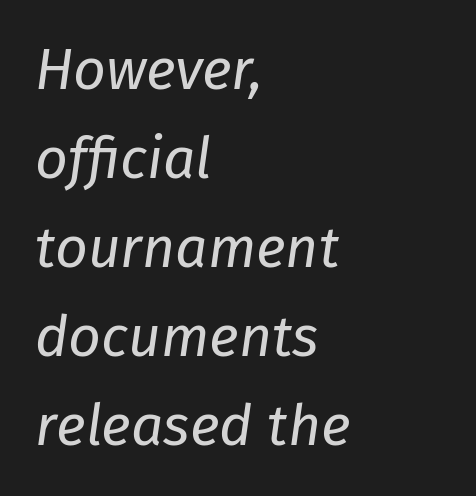
{"italic": "yes", "lean": "right", "slant_degrees": 8, "bold": "no", "weight": "regular", "width": "normal", "stroke_contrast": "low", "x_height": "medium", "monospaced": "no", "underline": "no", "align": "left", "line_spacing": "normal", "line_spacing_ratio": 1.56, "letter_spacing": "normal", "letter_spacing_em": 0.0, "glyph_px": 57}
